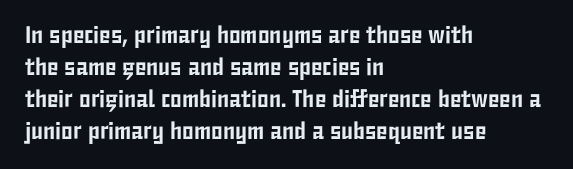
The image shows 24 px text type, upright; set left-aligned, normal line spacing (1.33x), normal letter spacing, not underlined.
